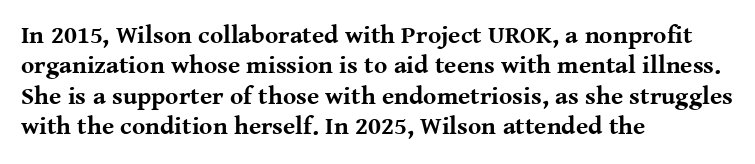
Q: Is the text bold? A: Yes.
Q: Is the text italic (slanted)? A: No, it is upright.
Q: Is the text underlined? A: No.
Q: How is the paragraph aligned? A: Left-aligned.
Q: Is the spacing between letters normal or unusually wide? A: Normal.
